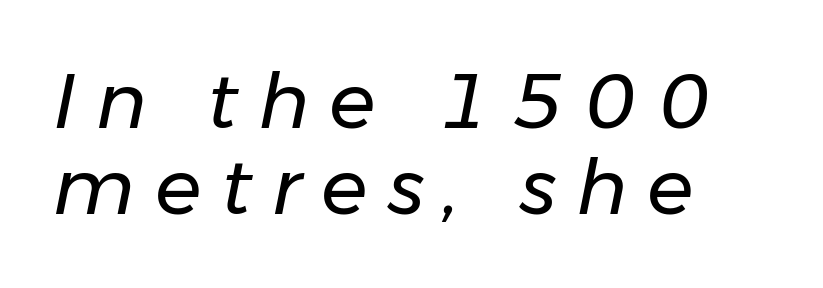
{"italic": "yes", "lean": "right", "slant_degrees": 11, "bold": "no", "weight": "regular", "width": "normal", "stroke_contrast": "low", "x_height": "medium", "monospaced": "no", "underline": "no", "align": "left", "line_spacing": "tight", "line_spacing_ratio": 1.12, "letter_spacing": "wide", "letter_spacing_em": 0.26, "glyph_px": 77}
